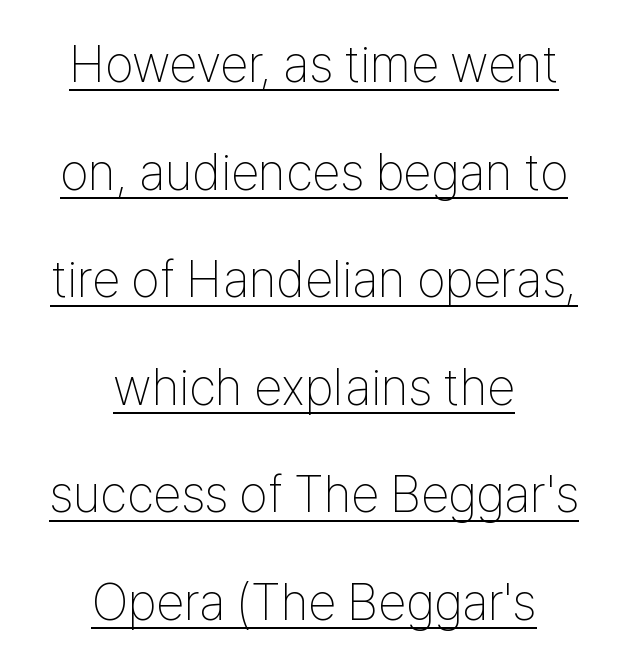
{"serif": "no", "italic": "no", "bold": "no", "weight": "thin", "width": "condensed", "stroke_contrast": "low", "x_height": "medium", "monospaced": "no", "underline": "yes", "align": "center", "line_spacing": "loose", "line_spacing_ratio": 2.11, "letter_spacing": "normal", "letter_spacing_em": 0.0, "glyph_px": 51}
